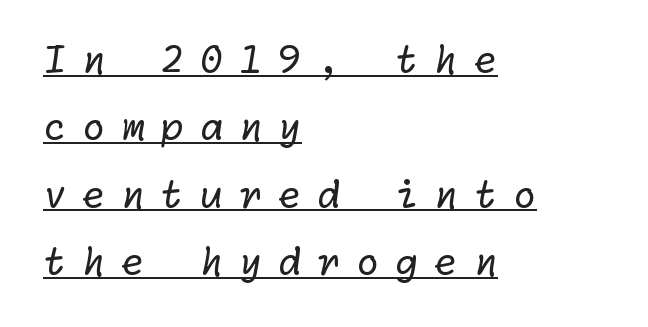
{"serif": "no", "bold": "no", "weight": "regular", "width": "normal", "stroke_contrast": "low", "x_height": "medium", "underline": "yes", "align": "left", "line_spacing_ratio": 1.77, "letter_spacing": "wide", "letter_spacing_em": 0.41, "glyph_px": 38}
